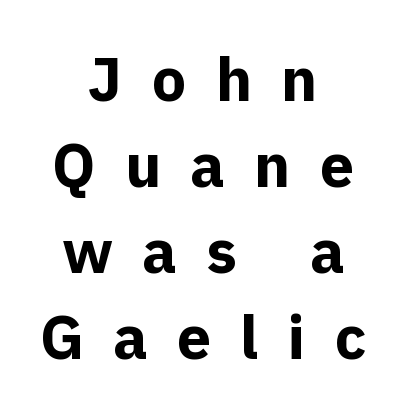
Typesetter's note: full bold, strokes at maximum text heaviness. The letters advance in unequal steps, a hallmark of proportional type. Look at the bottom of the vertical strokes: they stop flat, with no serifs. Is the letter spacing exaggerated? Yes — the characters are pushed far apart.
